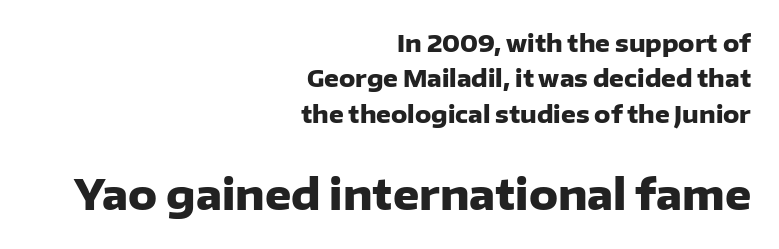
Notice how thick the strokes are: this is what a full bold looks like. Letters rest on an invisible, unmarked baseline. Looks like regular typesetting: each glyph gets only the width it needs. Short and long lines alike share a common ending point at right. Successive baselines arrive at the customary interval. A typesetter would mark this as roman, not italic.
